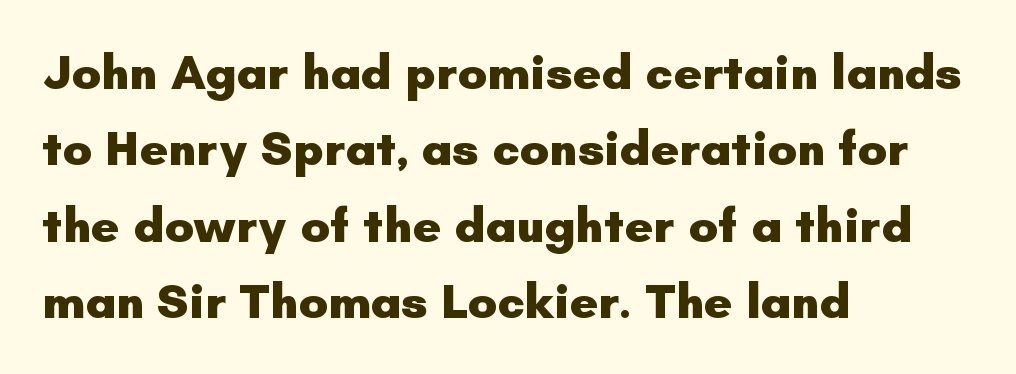
{"serif": "no", "italic": "no", "bold": "yes", "weight": "heavy", "width": "normal", "stroke_contrast": "low", "x_height": "small", "monospaced": "no", "underline": "no", "align": "left", "line_spacing": "normal", "line_spacing_ratio": 1.56, "letter_spacing": "normal", "letter_spacing_em": 0.0, "glyph_px": 49}
